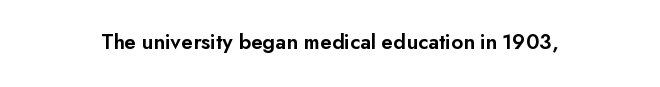
Q: Is the text bold? A: Semi-bold.
Q: Is the text italic (slanted)? A: No, it is upright.
Q: Is the text underlined? A: No.
Q: Is the spacing between letters normal or unusually wide? A: Normal.
